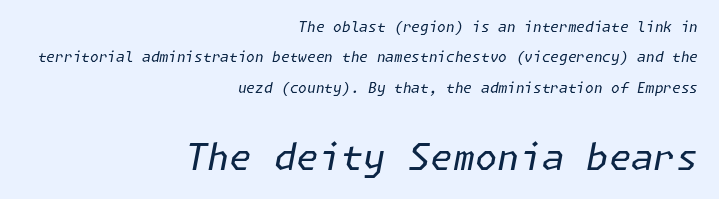
{"italic": "yes", "lean": "right", "slant_degrees": 11, "bold": "no", "weight": "regular", "width": "normal", "stroke_contrast": "low", "x_height": "medium", "underline": "no", "align": "right", "line_spacing": "loose", "line_spacing_ratio": 2.17, "letter_spacing": "normal", "letter_spacing_em": 0.0, "larger_block": "second", "size_ratio": 2.57, "glyph_px": 36}
